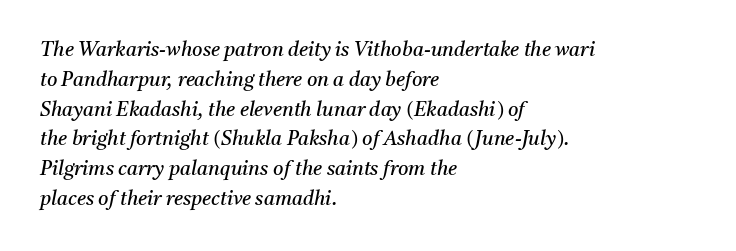
The image shows 20 px text type, italic (leaning right); set left-aligned, normal line spacing (1.49x), normal letter spacing, not underlined.
